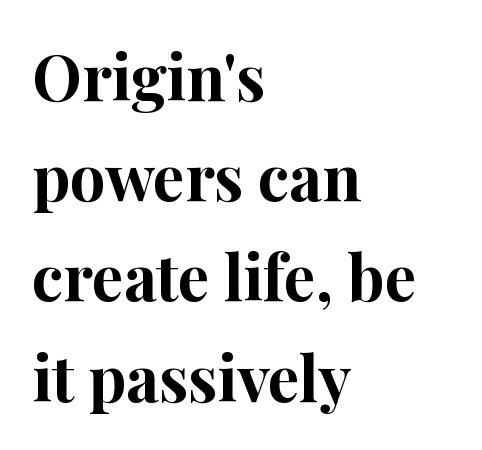
Q: Is the text bold? A: Yes.
Q: Is the text italic (slanted)? A: No, it is upright.
Q: Is the typeface a serif or a sans-serif typeface? A: Serif.
Q: Is the text underlined? A: No.
Q: How is the paragraph aligned? A: Left-aligned.
Q: Is the spacing between letters normal or unusually wide? A: Normal.
Q: Is the spacing between lines tight, normal or loose? A: Normal.
Q: Width (condensed, normal, or wide)? A: Normal.
Q: Stroke contrast? A: High.
Q: x-height? A: Medium.
Q: Monospaced? A: No.
